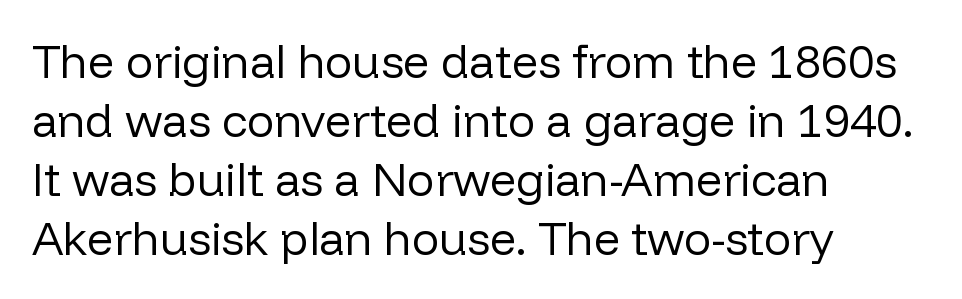
The image shows 46 px regular-weight sans-serif type, upright; set left-aligned, normal line spacing (1.28x), normal letter spacing, not underlined; low stroke contrast and a medium x-height.
